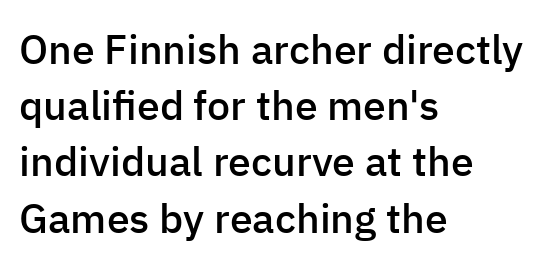
Q: Is the text bold? A: Semi-bold.
Q: Is the text italic (slanted)? A: No, it is upright.
Q: Is the typeface a serif or a sans-serif typeface? A: Sans-serif.
Q: Is the text underlined? A: No.
Q: How is the paragraph aligned? A: Left-aligned.
Q: Is the spacing between letters normal or unusually wide? A: Normal.
Q: Is the spacing between lines tight, normal or loose? A: Normal.
Q: Width (condensed, normal, or wide)? A: Normal.
Q: Stroke contrast? A: Low.
Q: x-height? A: Medium.
Q: Monospaced? A: No.
